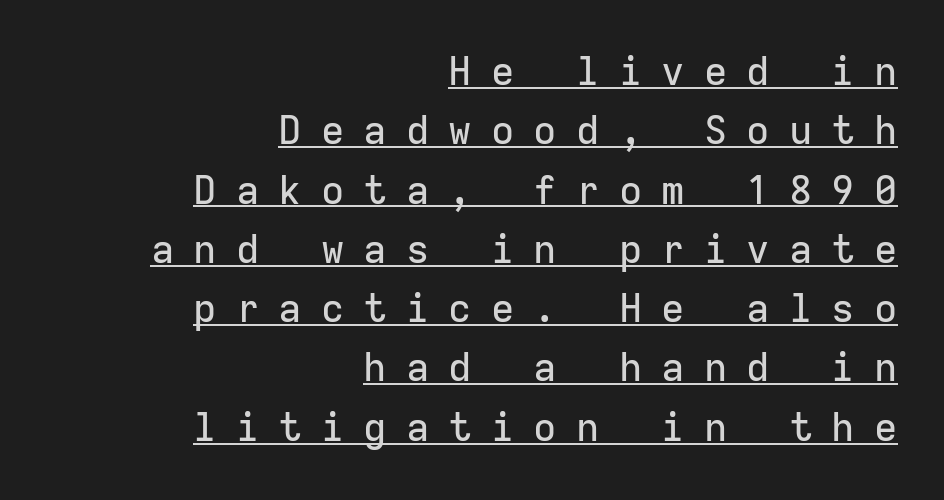
{"serif": "no", "italic": "no", "width": "normal", "stroke_contrast": "low", "x_height": "medium", "monospaced": "yes", "underline": "yes", "align": "right", "line_spacing": "normal", "line_spacing_ratio": 1.52, "letter_spacing": "wide", "letter_spacing_em": 0.49, "glyph_px": 39}
